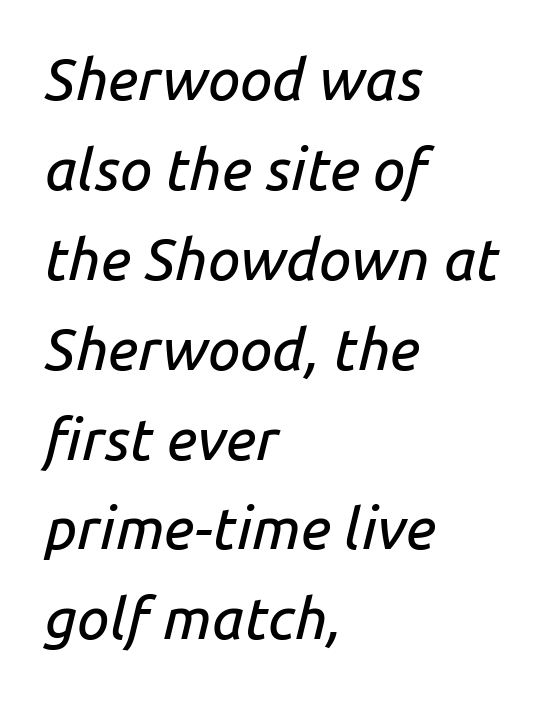
{"italic": "yes", "lean": "right", "slant_degrees": 14, "width": "normal", "stroke_contrast": "low", "x_height": "medium", "monospaced": "no", "underline": "no", "align": "left", "line_spacing": "normal", "line_spacing_ratio": 1.55, "letter_spacing": "normal", "letter_spacing_em": 0.0, "glyph_px": 58}
